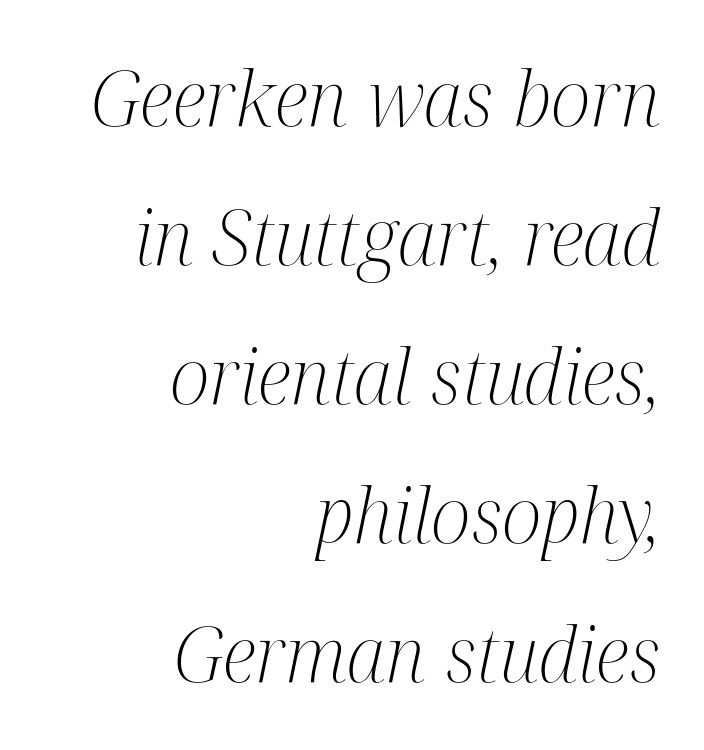
Q: Is the text bold? A: No.
Q: Is the text italic (slanted)? A: Yes, it leans right by about 12 degrees.
Q: Is the typeface a serif or a sans-serif typeface? A: Serif.
Q: Is the text underlined? A: No.
Q: How is the paragraph aligned? A: Right-aligned.
Q: Is the spacing between letters normal or unusually wide? A: Normal.
Q: Width (condensed, normal, or wide)? A: Condensed.
Q: Stroke contrast? A: Medium.
Q: x-height? A: Medium.
Q: Monospaced? A: No.
